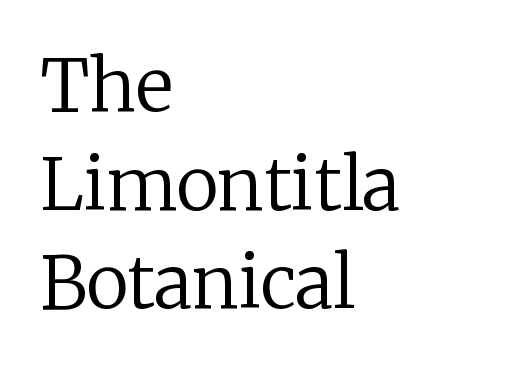
The image shows 72 px regular-weight serif type, upright; set left-aligned, normal line spacing (1.37x), normal letter spacing, not underlined; low stroke contrast and a medium x-height.
